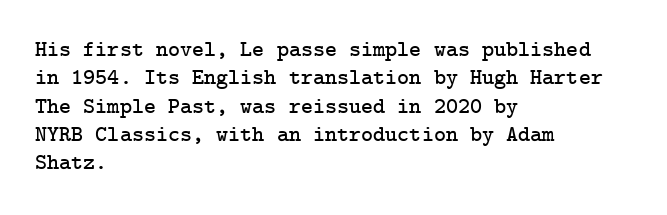
{"italic": "no", "underline": "no", "align": "left", "line_spacing_ratio": 1.23, "letter_spacing": "normal", "letter_spacing_em": 0.0, "glyph_px": 23}
